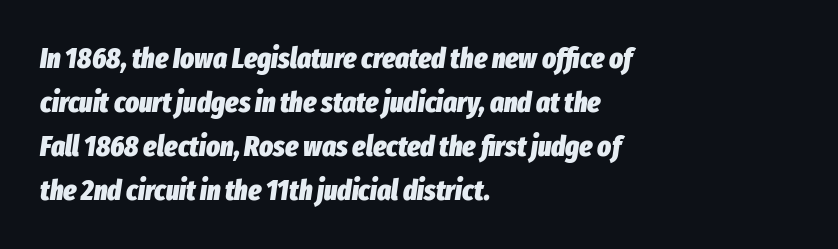
{"italic": "yes", "lean": "right", "slant_degrees": 8, "bold": "yes", "weight": "heavy", "width": "condensed", "stroke_contrast": "low", "x_height": "medium", "monospaced": "no", "underline": "no", "align": "left", "line_spacing": "normal", "line_spacing_ratio": 1.52, "letter_spacing": "normal", "letter_spacing_em": 0.0, "glyph_px": 29}
